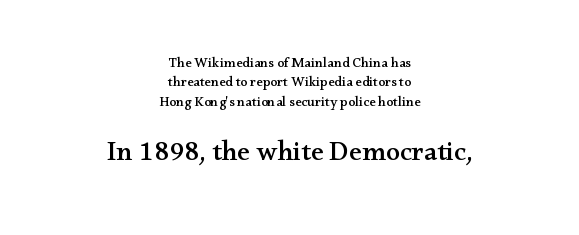
The image shows 28 px wide serif type, upright; set centered, normal line spacing (1.39x), normal letter spacing, not underlined; the second (bottom) block is 2.0x larger; medium stroke contrast and a small x-height.
